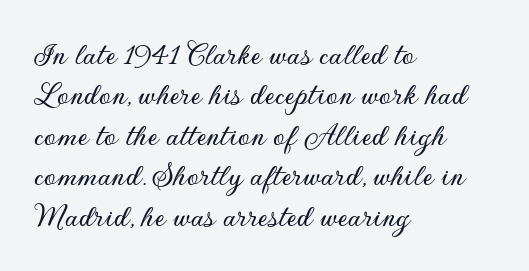
The image shows 34 px sans-serif type; set left-aligned, line spacing 1.19x, normal letter spacing, not underlined; low stroke contrast and a small x-height.
